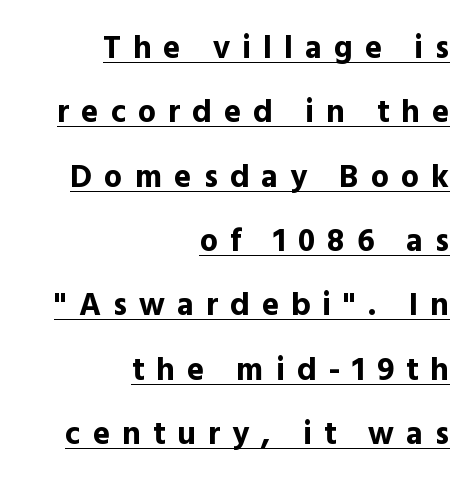
{"serif": "no", "italic": "no", "bold": "yes", "weight": "bold", "width": "normal", "x_height": "medium", "monospaced": "no", "underline": "yes", "align": "right", "line_spacing": "loose", "line_spacing_ratio": 2.01, "letter_spacing": "wide", "letter_spacing_em": 0.38, "glyph_px": 32}
